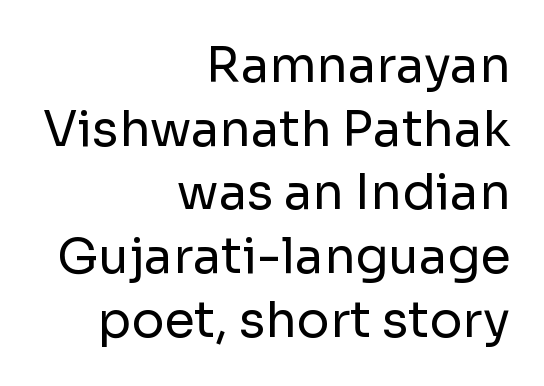
Designer's note — italics off, roman on. The letters advance in unequal steps, a hallmark of proportional type. Ink coverage per letter is moderate at most. The space between consecutive lines is moderate. The rag falls on the left side of this text block. The face used here is a sans, in the tradition of grotesques and geometrics.
